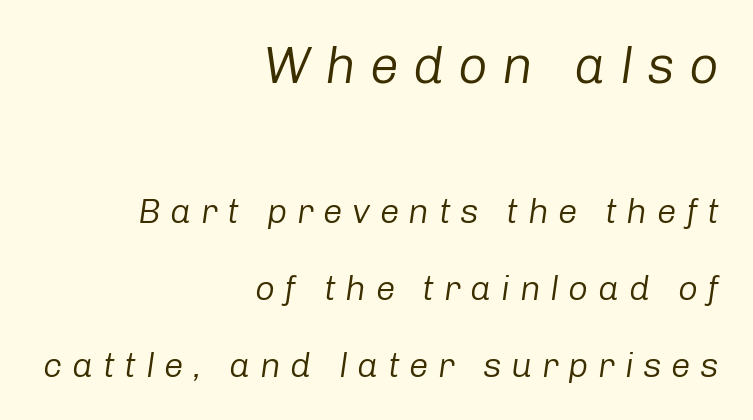
The image shows 52 px regular-weight type, italic (leaning right); set right-aligned, loose line spacing (2.2x), unusually wide letter spacing (+0.27 em), not underlined; the first (top) block is 1.49x larger; low stroke contrast and a medium x-height.
